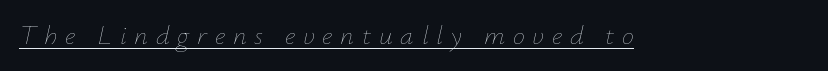
Q: Is the text bold? A: No.
Q: Is the text italic (slanted)? A: Yes, it leans right by about 12 degrees.
Q: Is the text underlined? A: Yes.
Q: Is the spacing between letters normal or unusually wide? A: Unusually wide.
